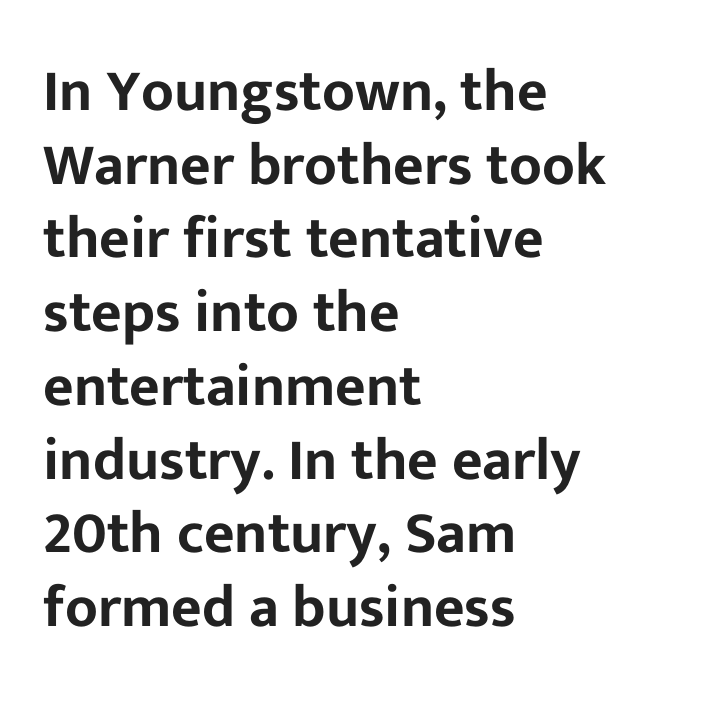
The letters carry no serifs — their stems end cleanly without finishing strokes. The vertical gap from one line to the next is medium. Which margin do the lines hug? The left one — the right edge is uneven. The passage shown is typed in a proportional face where columns would drift. The specimen omits any rule beneath the text block's lines. Nobody touched the tracking dial on this one.
